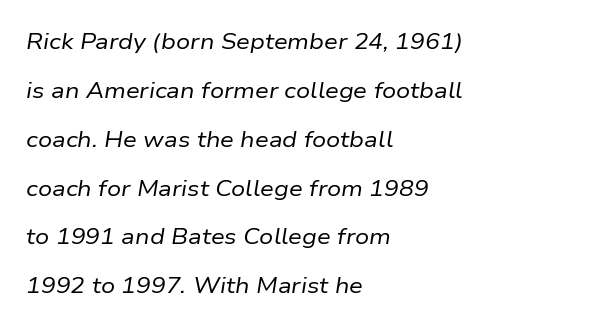
The image shows 22 px text type, italic (leaning right); set left-aligned, loose line spacing (2.22x), normal letter spacing, not underlined.
